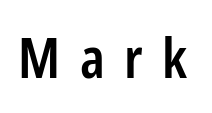
Q: Is the text bold? A: Semi-bold.
Q: Is the text italic (slanted)? A: No, it is upright.
Q: Is the typeface a serif or a sans-serif typeface? A: Sans-serif.
Q: Is the text underlined? A: No.
Q: Is the spacing between letters normal or unusually wide? A: Unusually wide.
Q: Width (condensed, normal, or wide)? A: Condensed.
Q: Stroke contrast? A: Low.
Q: x-height? A: Medium.
Q: Monospaced? A: No.
